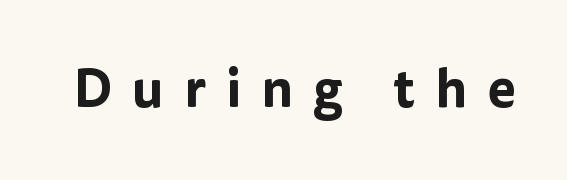
{"serif": "no", "italic": "no", "width": "normal", "stroke_contrast": "low", "x_height": "medium", "monospaced": "no", "underline": "no", "letter_spacing": "wide", "letter_spacing_em": 0.38, "glyph_px": 53}
